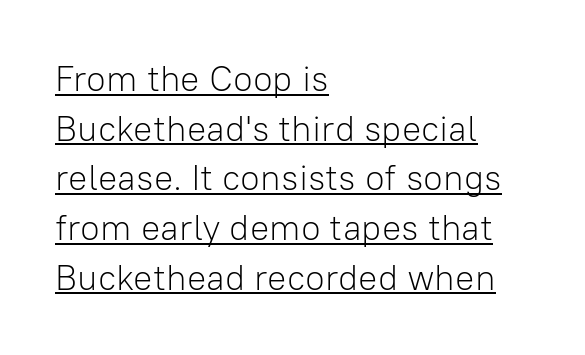
{"serif": "no", "italic": "no", "bold": "no", "weight": "light", "width": "normal", "stroke_contrast": "low", "x_height": "medium", "monospaced": "no", "underline": "yes", "align": "left", "line_spacing": "normal", "line_spacing_ratio": 1.38, "letter_spacing": "normal", "letter_spacing_em": 0.0, "glyph_px": 36}
